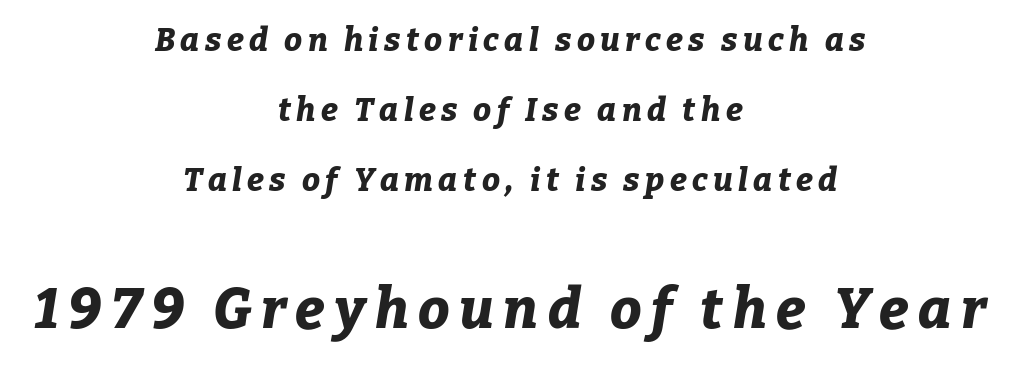
{"italic": "yes", "lean": "right", "slant_degrees": 9, "bold": "yes", "weight": "bold", "width": "normal", "stroke_contrast": "low", "x_height": "medium", "monospaced": "no", "underline": "no", "align": "center", "line_spacing": "loose", "line_spacing_ratio": 2.18, "larger_block": "second", "size_ratio": 1.75, "glyph_px": 56}
